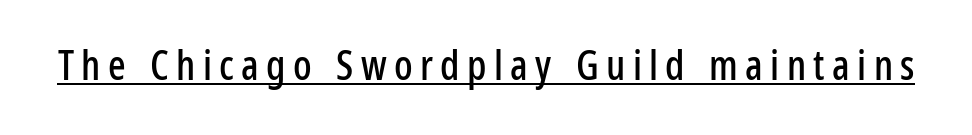
{"serif": "no", "italic": "no", "width": "condensed", "stroke_contrast": "low", "x_height": "medium", "monospaced": "no", "underline": "yes", "glyph_px": 41}
